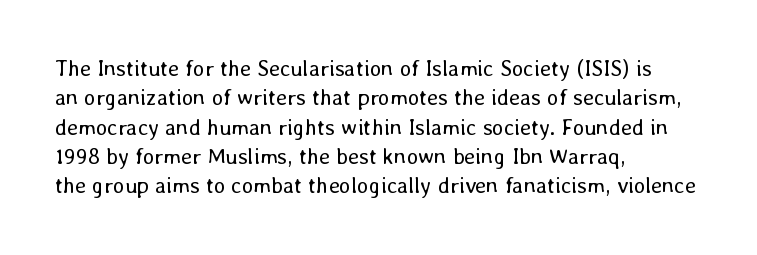
{"italic": "no", "bold": "no", "underline": "no", "align": "left", "line_spacing": "normal", "line_spacing_ratio": 1.33, "letter_spacing": "normal", "letter_spacing_em": 0.0, "glyph_px": 22}
